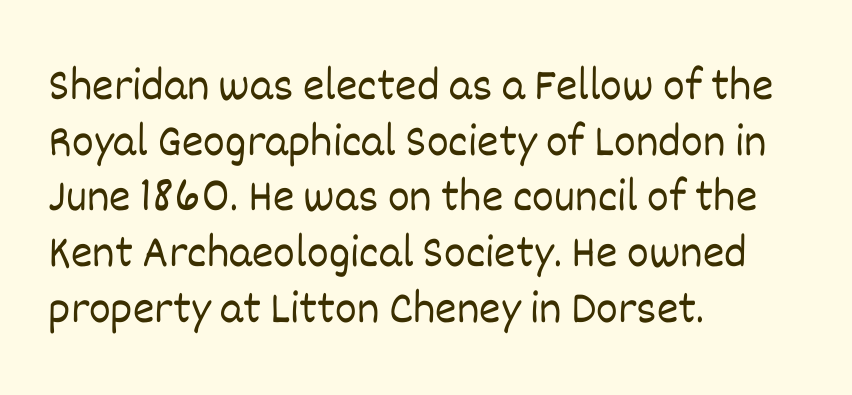
{"italic": "no", "bold": "no", "weight": "light", "width": "normal", "stroke_contrast": "low", "x_height": "large", "monospaced": "no", "underline": "no", "align": "left", "line_spacing_ratio": 1.21, "letter_spacing": "normal", "letter_spacing_em": 0.0, "glyph_px": 46}
